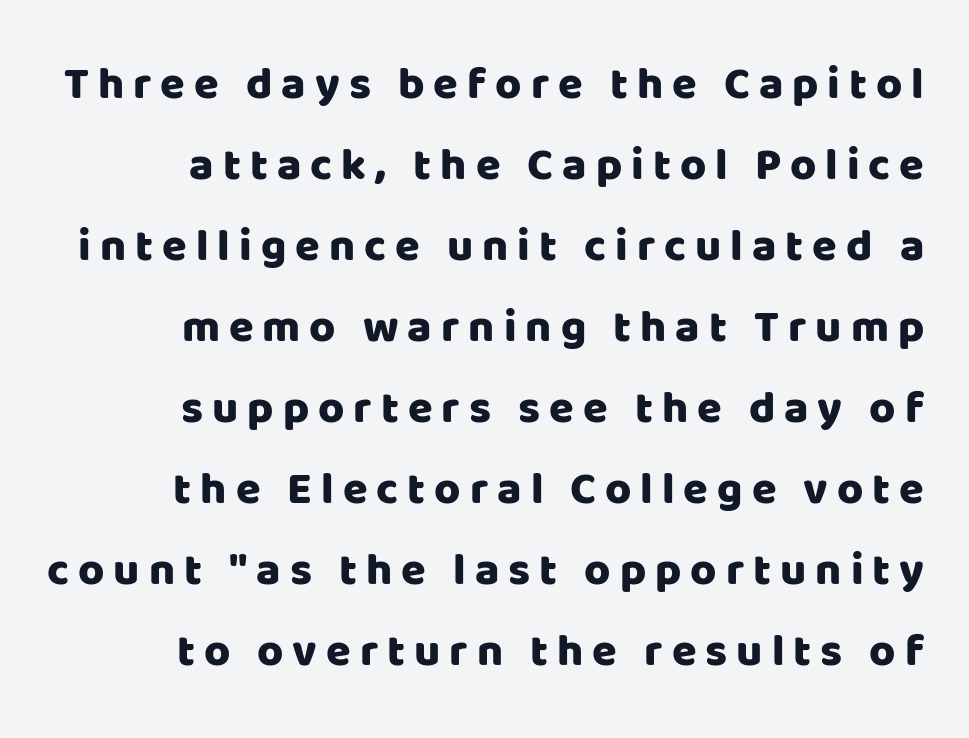
Q: Is the text italic (slanted)? A: No, it is upright.
Q: Is the typeface a serif or a sans-serif typeface? A: Sans-serif.
Q: Is the text underlined? A: No.
Q: How is the paragraph aligned? A: Right-aligned.
Q: Is the spacing between letters normal or unusually wide? A: Unusually wide.
Q: Width (condensed, normal, or wide)? A: Normal.
Q: Stroke contrast? A: Low.
Q: x-height? A: Large.
Q: Monospaced? A: No.
